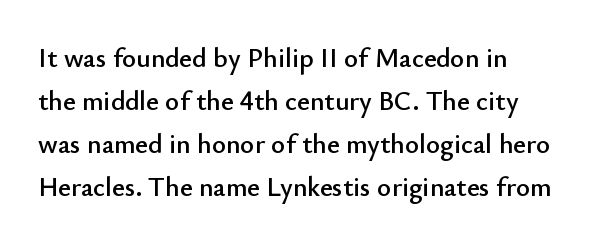
Notice how descenders clear the ascenders below comfortably — that's standard leading. Rendered with straight, roman letterforms. These lines keep a tight, regular rhythm from letter to letter. Only glyphs here, with clear space below each row. Line beginnings align vertically; line endings do not.
